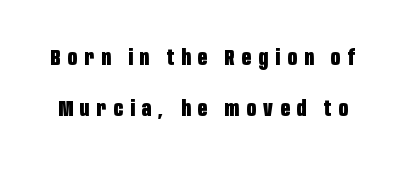
The image shows 21 px bold type, upright; set loose line spacing (2.43x), unusually wide letter spacing (+0.34 em), not underlined.
